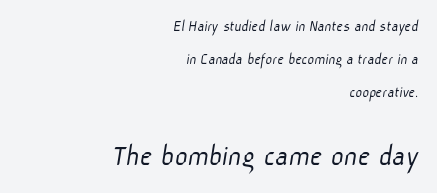
Nobody touched the tracking dial on this one. Think standard paragraph weight, or any step lighter than that. Compared with typical paragraphs, the rows here are farther apart. A student would call this right alignment; a typographer would say flush right, rag left. The more generous point size was reserved for the lower chunk. These lines are composed in type without serifs.
